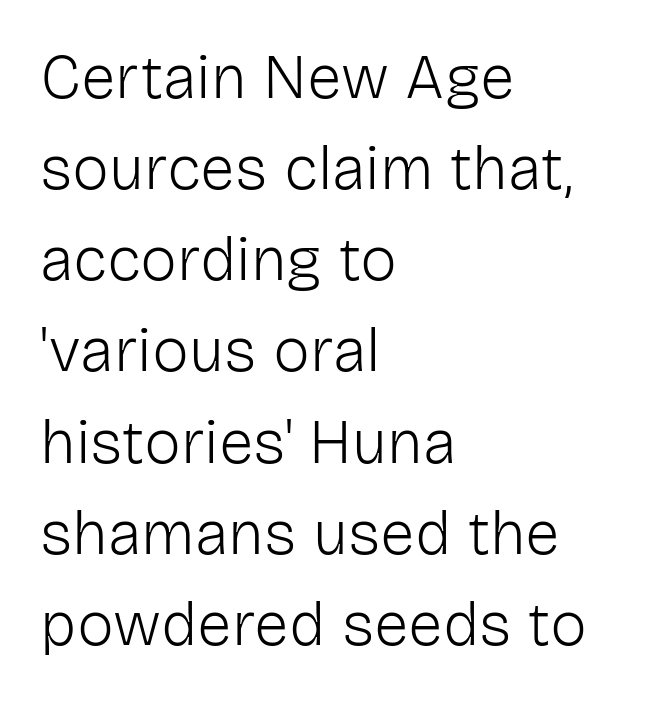
The image shows 62 px light sans-serif type, upright; set left-aligned, normal line spacing (1.47x), normal letter spacing, not underlined; low stroke contrast and a medium x-height.
